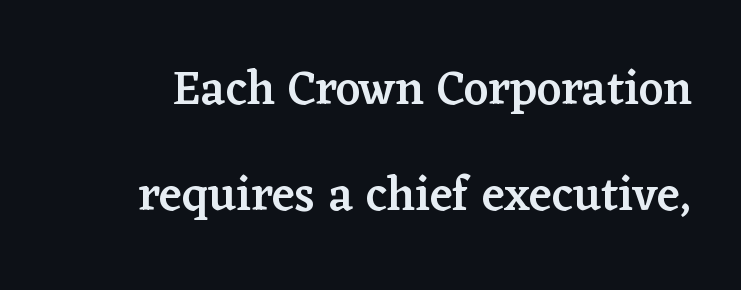
Q: Is the text bold? A: Semi-bold.
Q: Is the text italic (slanted)? A: No, it is upright.
Q: Is the typeface a serif or a sans-serif typeface? A: Serif.
Q: Is the text underlined? A: No.
Q: Is the spacing between letters normal or unusually wide? A: Normal.
Q: Is the spacing between lines tight, normal or loose? A: Loose.
Q: Width (condensed, normal, or wide)? A: Normal.
Q: Stroke contrast? A: Low.
Q: x-height? A: Medium.
Q: Monospaced? A: No.
